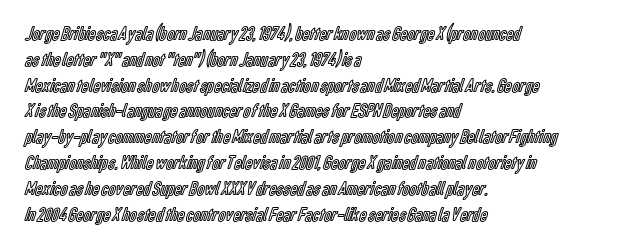
Clear beneath every line of the passage. Nobody touched the tracking dial on this one. Line beginnings align vertically; line endings do not. One glance says typical: line gaps are just what's usual.
